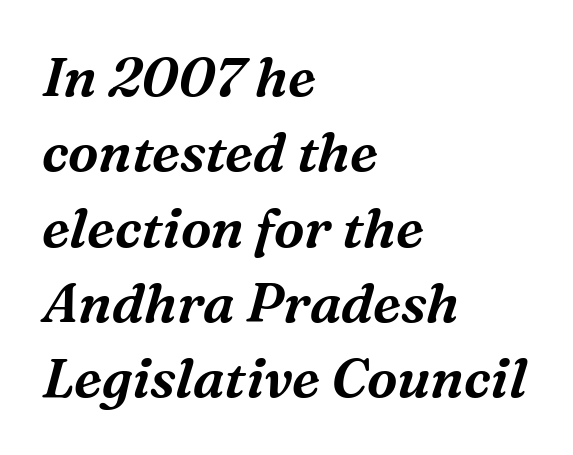
{"serif": "yes", "italic": "yes", "lean": "right", "slant_degrees": 16, "width": "normal", "stroke_contrast": "medium", "x_height": "medium", "monospaced": "no", "underline": "no", "align": "left", "line_spacing": "normal", "line_spacing_ratio": 1.37, "letter_spacing": "normal", "letter_spacing_em": 0.0, "glyph_px": 55}
